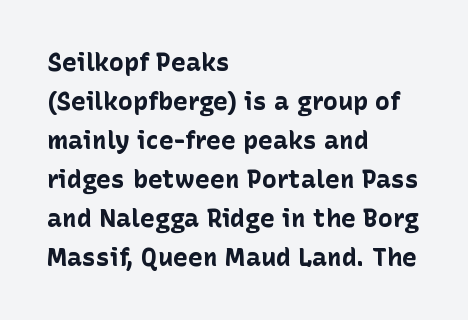
The image shows 25 px bold type, upright; set left-aligned, normal line spacing (1.56x), normal letter spacing, not underlined.
